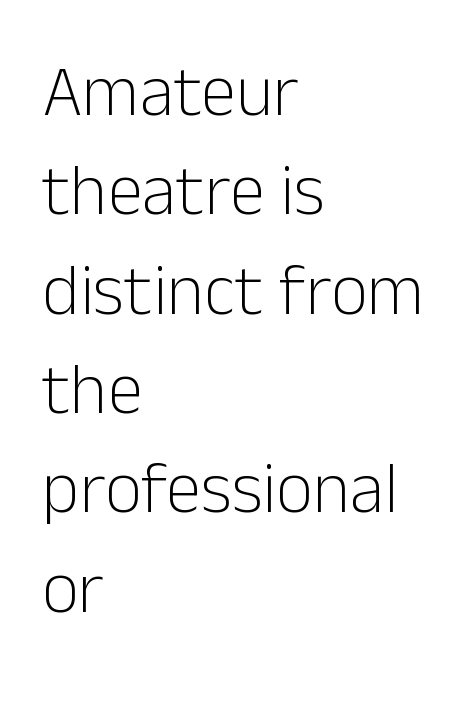
Spacing between characters is what you'd get straight out of the box. Check the space under the baseline: it is left empty. Is there any slant? The stems are plumb. Character widths vary here, with narrow letters taking less room than wide ones. The text block is weighted toward the left margin, trailing off unevenly rightward.
